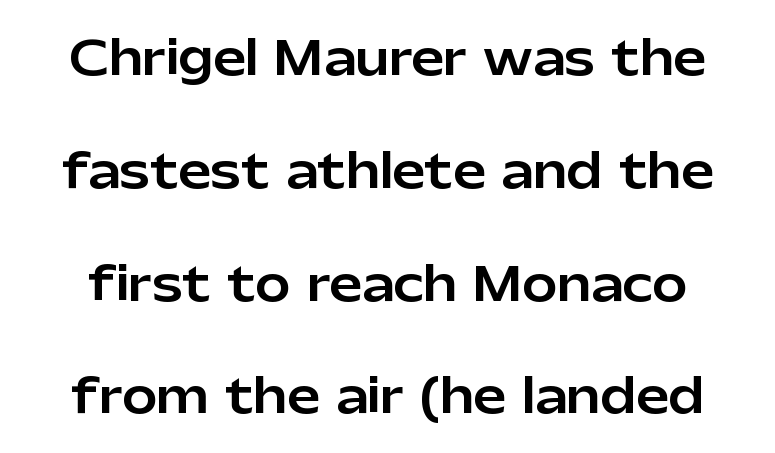
{"serif": "no", "italic": "no", "width": "normal", "stroke_contrast": "low", "x_height": "medium", "monospaced": "no", "underline": "no", "line_spacing": "loose", "line_spacing_ratio": 2.4, "letter_spacing": "normal", "letter_spacing_em": 0.0, "glyph_px": 47}
